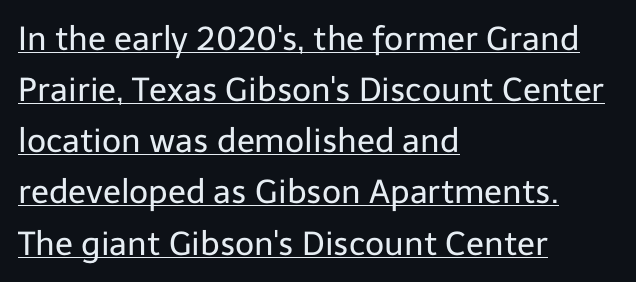
Each letter keeps its own natural width here, so spacing adapts to shape. The font is comparable to plain body text, perhaps lighter. A rule runs beneath these lines of type. The line-height multiplier appears to be the usual default.
